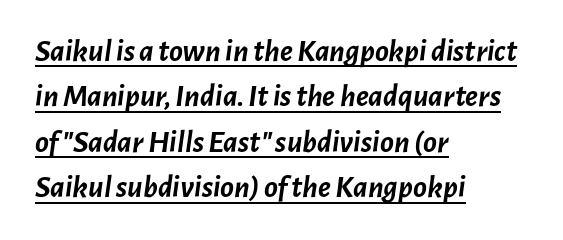
The image shows 32 px semibold type, italic (leaning right); set left-aligned, normal line spacing (1.42x), normal letter spacing, underlined; low stroke contrast and a medium x-height.
